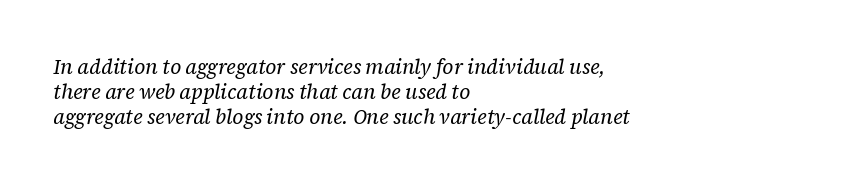
{"italic": "yes", "lean": "right", "slant_degrees": 12, "bold": "no", "underline": "no", "align": "left", "line_spacing_ratio": 1.24, "letter_spacing": "normal", "letter_spacing_em": 0.0, "glyph_px": 20}
